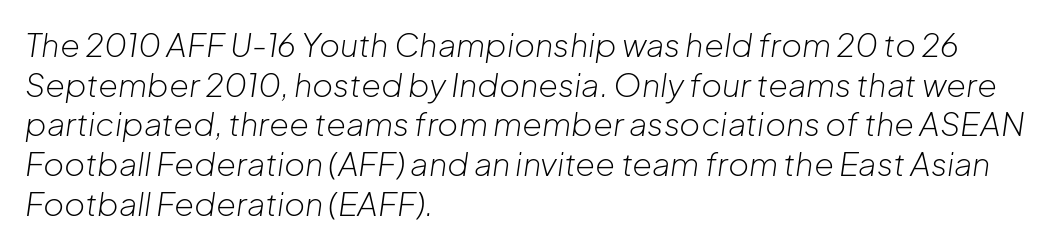
{"italic": "yes", "lean": "right", "slant_degrees": 8, "bold": "no", "weight": "light", "width": "normal", "stroke_contrast": "low", "x_height": "medium", "monospaced": "no", "underline": "no", "align": "left", "line_spacing_ratio": 1.24, "letter_spacing": "normal", "letter_spacing_em": 0.0, "glyph_px": 32}
